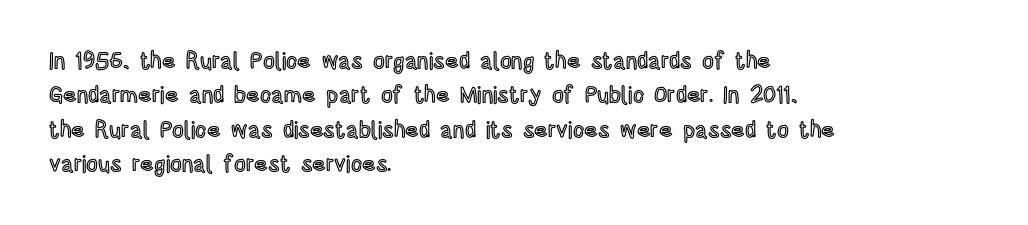
The image shows 23 px text type, upright; set left-aligned, normal line spacing (1.49x), normal letter spacing, not underlined.
